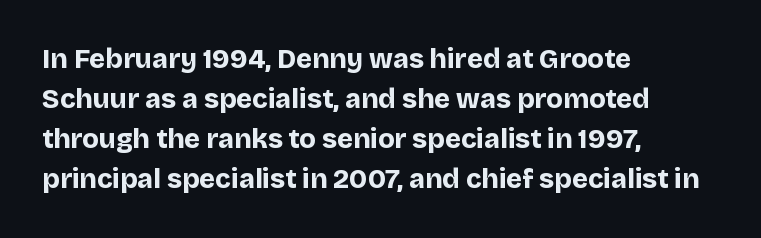
A student would call this left alignment; a typographer would say flush left, rag right. Lines of text with bare space underneath. Does the weight exceed regular? Yes, all the way to bold. Posture: vertical. The rows are spaced the way most documents space them. In terms of letterspacing, this is plain default setting.
